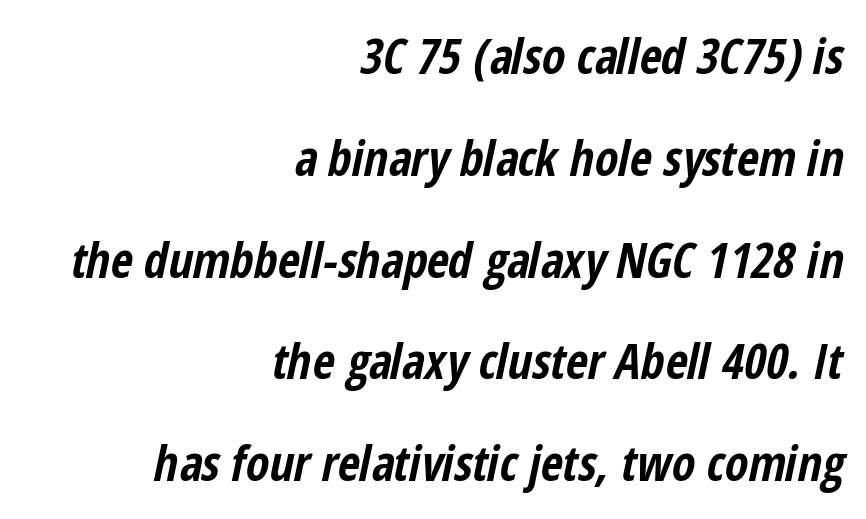
Heavy-handed strokes throughout: this text is bold. Plain, unruled lines of type. Observe the ordinary spacing: letters are neighbours, not strangers. Leftover space on each line is placed entirely before the opening word. Note the varied advance widths — an 'i' is clearly narrower than an 'm'.
